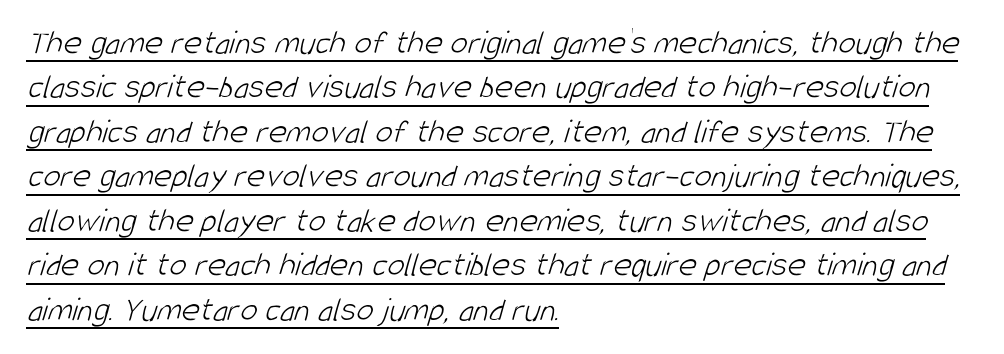
Q: Is the text bold? A: No.
Q: Is the typeface a serif or a sans-serif typeface? A: Sans-serif.
Q: Is the text underlined? A: Yes.
Q: How is the paragraph aligned? A: Left-aligned.
Q: Is the spacing between letters normal or unusually wide? A: Normal.
Q: Is the spacing between lines tight, normal or loose? A: Normal.
Q: Width (condensed, normal, or wide)? A: Condensed.
Q: Stroke contrast? A: Low.
Q: x-height? A: Large.
Q: Monospaced? A: No.
